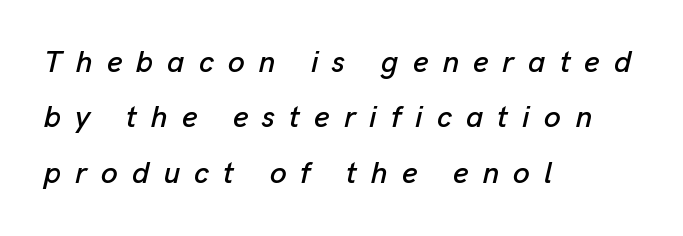
Q: Is the text italic (slanted)? A: Yes, it leans right by about 13 degrees.
Q: Is the text underlined? A: No.
Q: How is the paragraph aligned? A: Left-aligned.
Q: Is the spacing between letters normal or unusually wide? A: Unusually wide.
Q: Width (condensed, normal, or wide)? A: Normal.
Q: Stroke contrast? A: Low.
Q: x-height? A: Medium.
Q: Monospaced? A: No.
